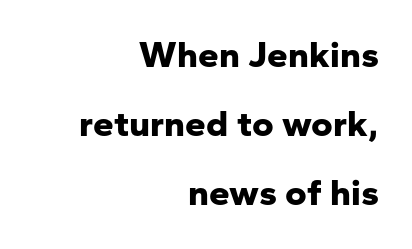
The image shows 37 px bold sans-serif type, upright; set right-aligned, line spacing 1.87x, normal letter spacing, not underlined; low stroke contrast and a medium x-height.
